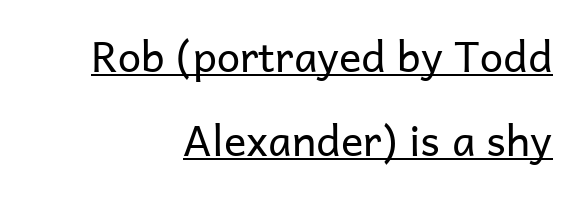
The compositor pushed each line to the right boundary. No italicization has been applied; the sample stays upright. Looks like regular typesetting: each glyph gets only the width it needs. Between one letter and the next there's only the usual sliver of space. Stem width sits at or under what a default text font uses. The characters display no serif detailing; their extremities are plain.
